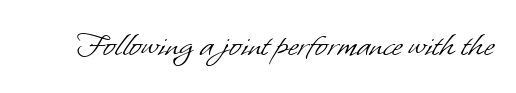
Ink coverage per letter is moderate at most. Unmarked baselines from the first word to the last. This rendering leaves character spacing at its baseline value. The designer went with a sans here, leaving each stem footless. Each letter keeps its own natural width here, so spacing adapts to shape.
